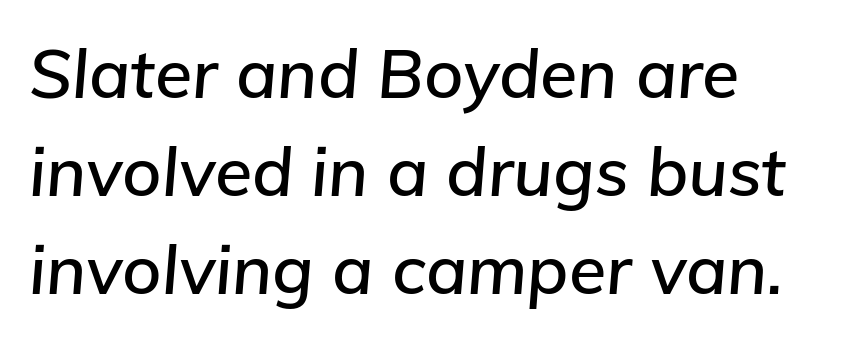
The typography opts for an oblique posture over an upright one. This block has exactly the height ordinary leading produces. Looks like regular typesetting: each glyph gets only the width it needs. The passage shown is not underscored anywhere.
